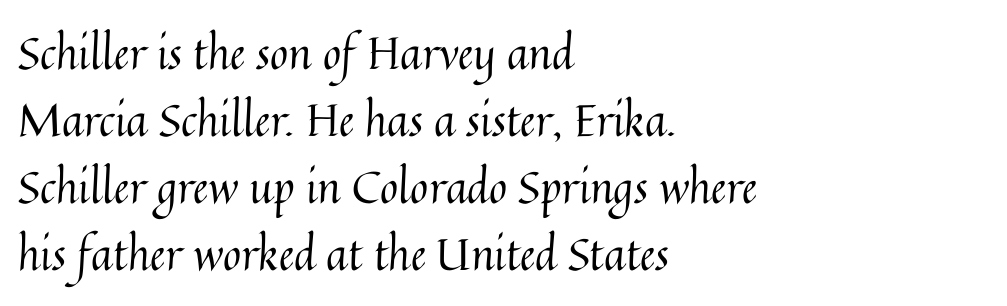
Glyph-to-glyph distance matches everyday printed text. What's the leading like? Ordinary, nothing unusual. Here the designer chose a conventional face with non-uniform glyph widths. A light-to-regular cut is what we see here. The typesetter chose a ragged-right arrangement here.
